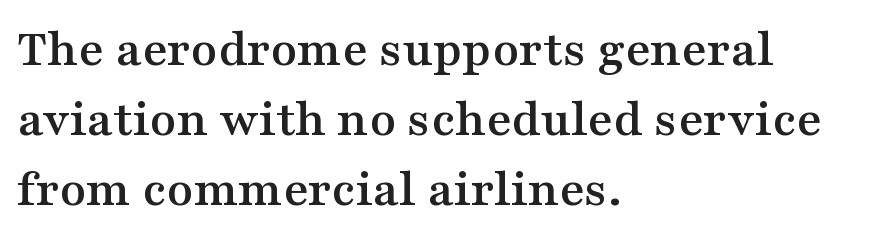
Varying glyph widths throughout — classic text-font behaviour. Typographically, this falls in the serif category. Unlike italic type, these characters show no tilt at all. Nobody drew a line under any word here. These lines keep a tight, regular rhythm from letter to letter.
